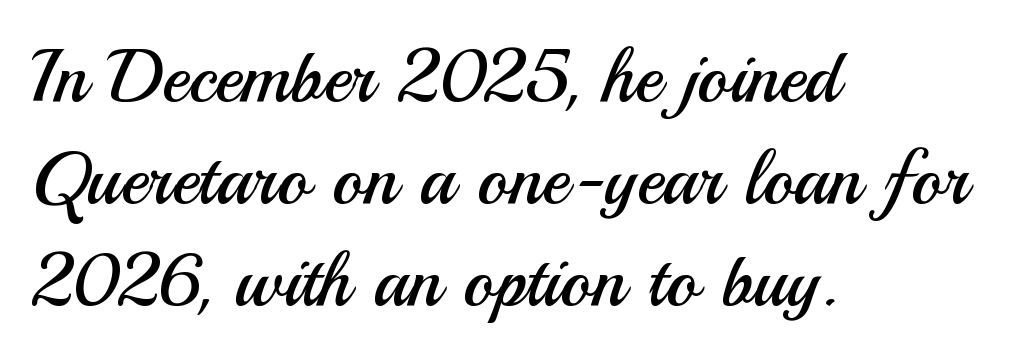
Varying glyph widths throughout — classic text-font behaviour. Is the letter spacing exaggerated? No — it looks like the ordinary default. No chunkiness to these letters — they're not bold.
